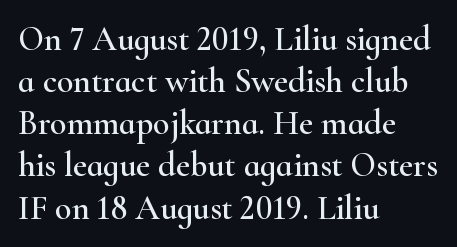
The image shows 34 px wide serif type, upright; set left-aligned, line spacing 1.24x, normal letter spacing, not underlined; high stroke contrast and a small x-height.
